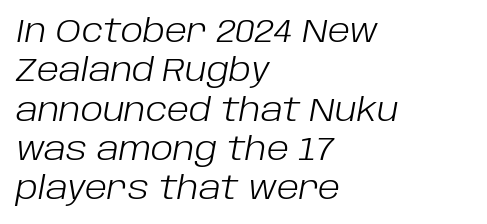
The image shows 32 px light type, italic (leaning right); set left-aligned, line spacing 1.23x, normal letter spacing, not underlined; low stroke contrast and a large x-height.
